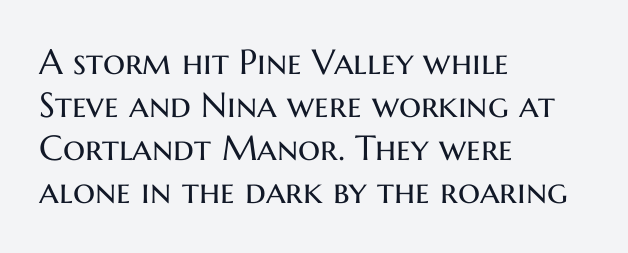
The rendering uses natural spacing where letterforms have individual widths. Caption: multi-line text, flush left, ragged right. Are there feet on the stems? There aren't — it's a sans. The letterforms sit at book weight or below. Nothing unusual about the tracking: characters are spaced as the font intends.
